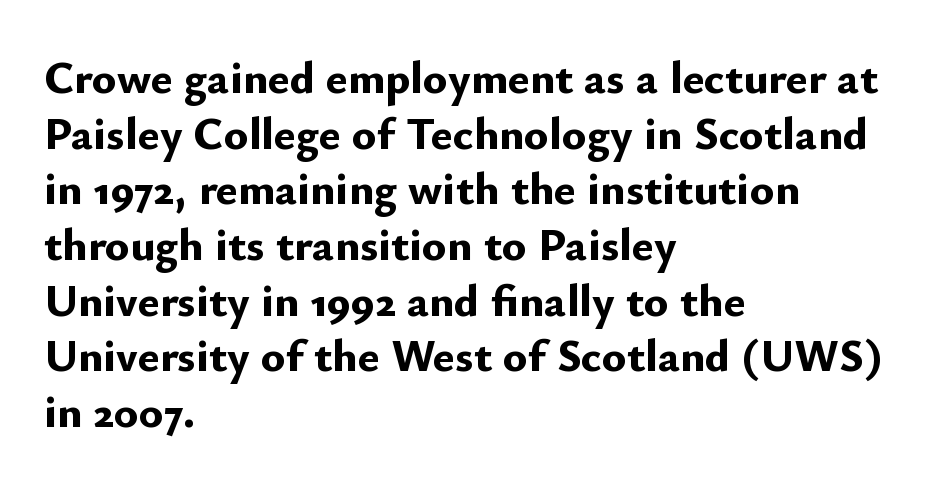
Q: Is the text bold? A: Yes.
Q: Is the text italic (slanted)? A: No, it is upright.
Q: Is the typeface a serif or a sans-serif typeface? A: Sans-serif.
Q: Is the text underlined? A: No.
Q: How is the paragraph aligned? A: Left-aligned.
Q: Is the spacing between letters normal or unusually wide? A: Normal.
Q: Width (condensed, normal, or wide)? A: Normal.
Q: Stroke contrast? A: Low.
Q: x-height? A: Small.
Q: Monospaced? A: No.
